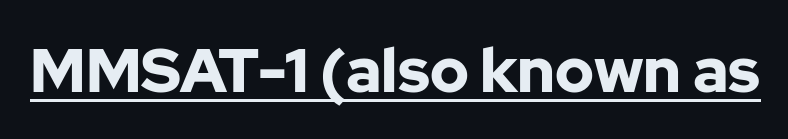
You could not count columns in this text — the font is proportionally spaced. The passage shown is typeset with a sans-serif family. Notice how a bar underscores the lettering throughout. Tall strokes in this sample are plumb rather than angled. Heft: maximum for text — a bold.
